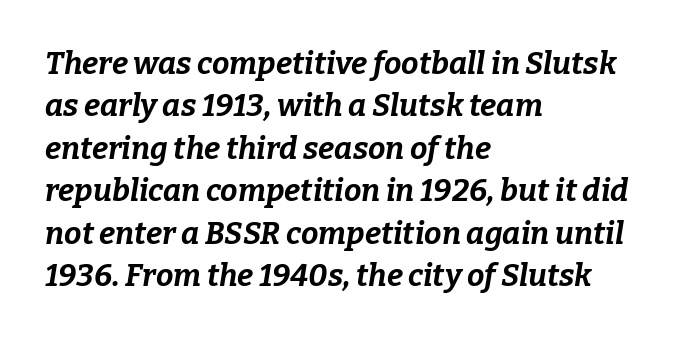
The image shows 31 px bold type, italic (leaning right); set left-aligned, normal line spacing (1.37x), normal letter spacing, not underlined; low stroke contrast and a medium x-height.
